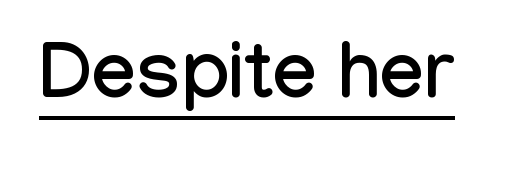
This rendering features underlined lettering. You can tell from the bare stems that sans-serif type was used. These lines were composed using upright roman letters. The horizontal fit of the characters is conventional and even. Looks like regular typesetting: each glyph gets only the width it needs.
